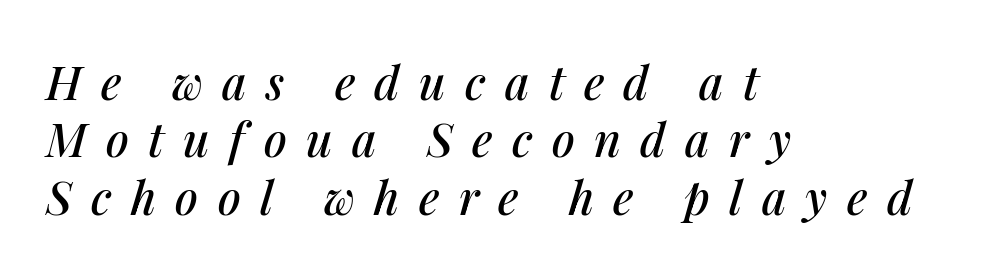
The rag falls on the right side of this text block. The passage shown leans; its letterforms are oblique. The passage shown is typed in a proportional face where columns would drift. Does the leading feel generous? No, just average. Rule under the text: the space is simply empty.
